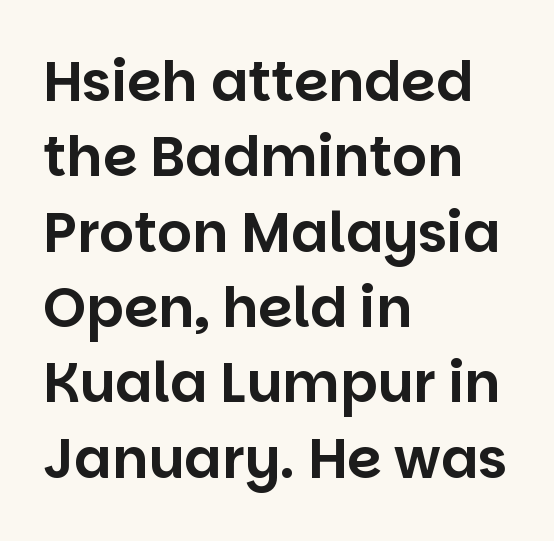
The image shows 55 px sans-serif type, upright; set left-aligned, normal line spacing (1.37x), normal letter spacing, not underlined; low stroke contrast and a large x-height.
